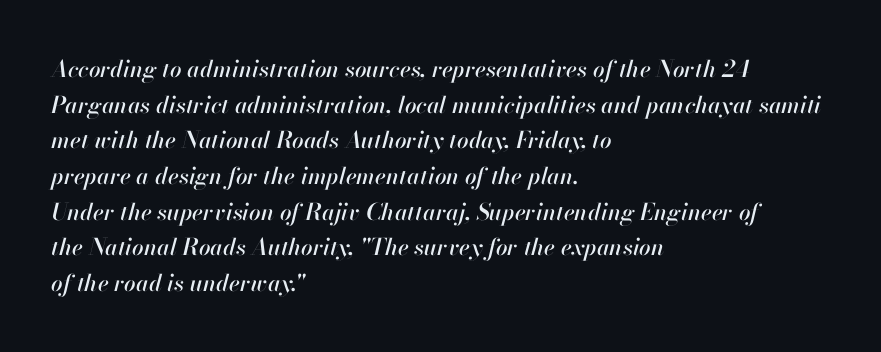
The image shows 23 px text type, italic (leaning right); set left-aligned, normal line spacing (1.55x), normal letter spacing, not underlined.
